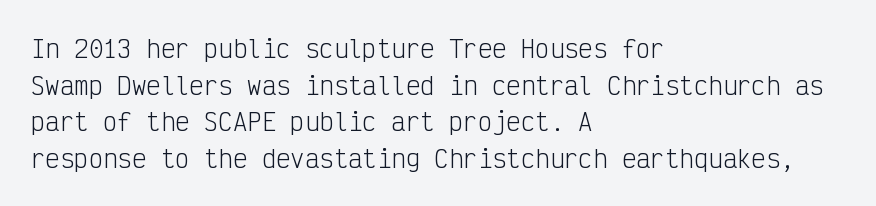
The image shows 24 px text type, upright; set left-aligned, normal line spacing (1.53x), normal letter spacing, not underlined.
